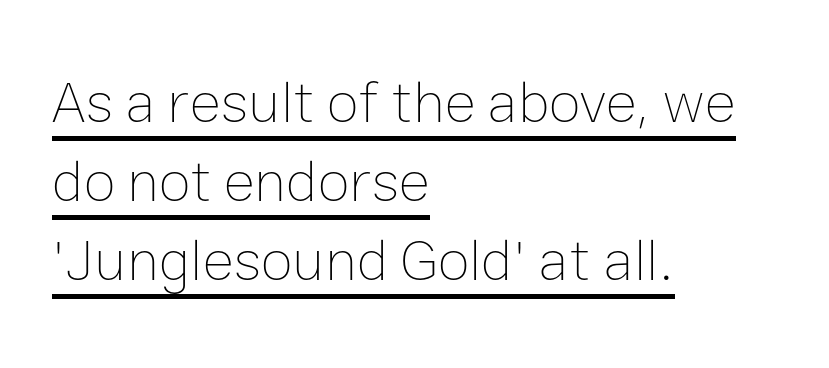
Q: Is the text bold? A: No.
Q: Is the text italic (slanted)? A: No, it is upright.
Q: Is the text underlined? A: Yes.
Q: How is the paragraph aligned? A: Left-aligned.
Q: Is the spacing between letters normal or unusually wide? A: Normal.
Q: Is the spacing between lines tight, normal or loose? A: Normal.
Q: Width (condensed, normal, or wide)? A: Normal.
Q: Stroke contrast? A: Low.
Q: x-height? A: Medium.
Q: Monospaced? A: No.
